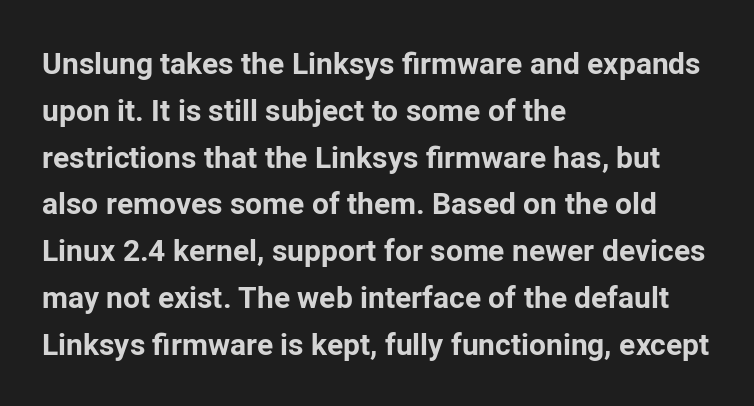
Q: Is the text bold? A: Yes.
Q: Is the text italic (slanted)? A: No, it is upright.
Q: Is the typeface a serif or a sans-serif typeface? A: Sans-serif.
Q: Is the text underlined? A: No.
Q: How is the paragraph aligned? A: Left-aligned.
Q: Is the spacing between letters normal or unusually wide? A: Normal.
Q: Is the spacing between lines tight, normal or loose? A: Normal.
Q: Width (condensed, normal, or wide)? A: Normal.
Q: Stroke contrast? A: Low.
Q: x-height? A: Medium.
Q: Monospaced? A: No.
